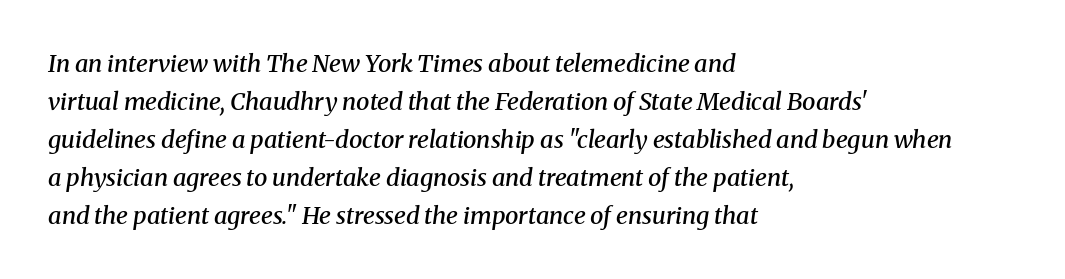
Typesetter's note: demi weight, one step under bold. Italic: yes, the glyphs are oblique. Is there much room between lines? A standard amount, neither cramped nor airy. The gaps between neighbouring characters are ordinary and unremarkable. The specimen omits any rule beneath the text block's lines.
